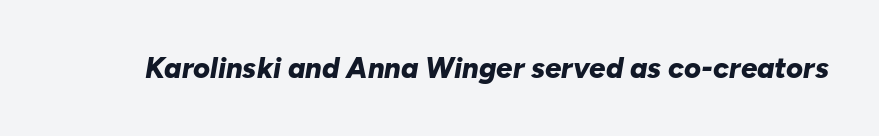
Q: Is the text bold? A: Yes.
Q: Is the text italic (slanted)? A: Yes, it leans right by about 10 degrees.
Q: Is the text underlined? A: No.
Q: Is the spacing between letters normal or unusually wide? A: Normal.
Q: Width (condensed, normal, or wide)? A: Normal.
Q: Stroke contrast? A: Low.
Q: x-height? A: Medium.
Q: Monospaced? A: No.
